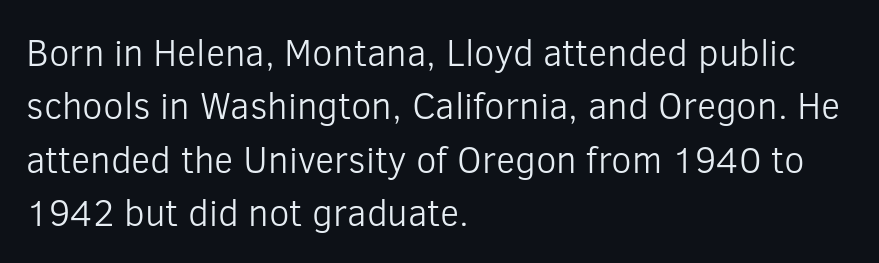
The image shows 37 px light sans-serif type, upright; set left-aligned, normal line spacing (1.44x), normal letter spacing, not underlined; low stroke contrast and a medium x-height.
